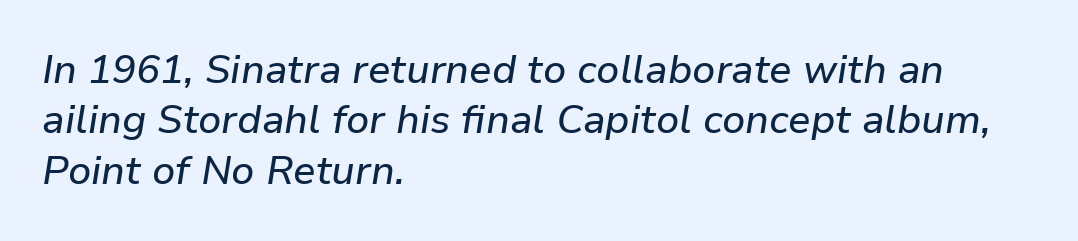
Proportional: the letters do not fall into vertical columns. Standard letterfit; no display-style spreading of the glyphs. The space beneath each line is pristine and unruled. If you drew a line through each stem, it would be angled. Compared with a centered layout, this one pins lines to the left instead.
